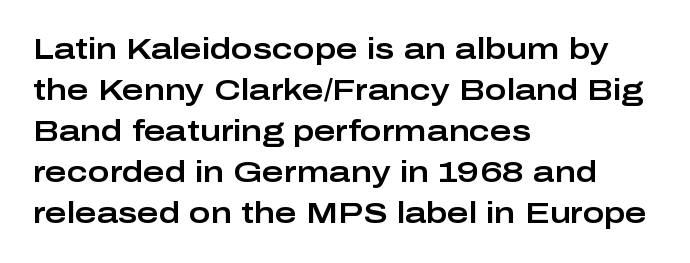
The image shows 29 px wide sans-serif type, upright; set left-aligned, normal line spacing (1.41x), normal letter spacing, not underlined; low stroke contrast and a medium x-height.
